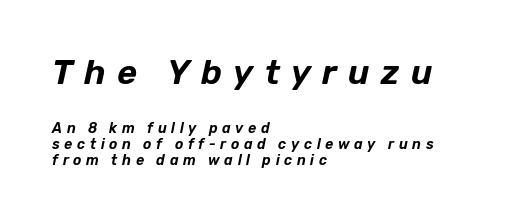
{"italic": "yes", "lean": "right", "slant_degrees": 12, "width": "normal", "stroke_contrast": "low", "x_height": "medium", "monospaced": "no", "underline": "no", "align": "left", "line_spacing_ratio": 1.16, "letter_spacing": "wide", "letter_spacing_em": 0.33, "larger_block": "first", "size_ratio": 2.43, "glyph_px": 34}
